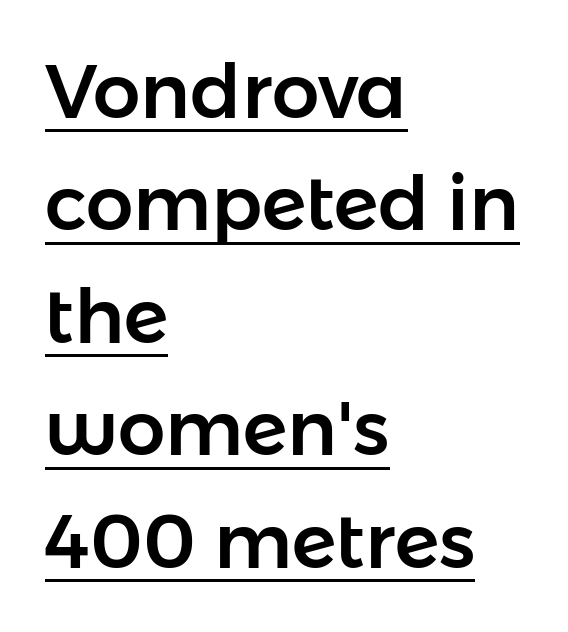
The image shows 75 px sans-serif type, upright; set left-aligned, normal line spacing (1.5x), normal letter spacing, underlined; low stroke contrast and a medium x-height.
